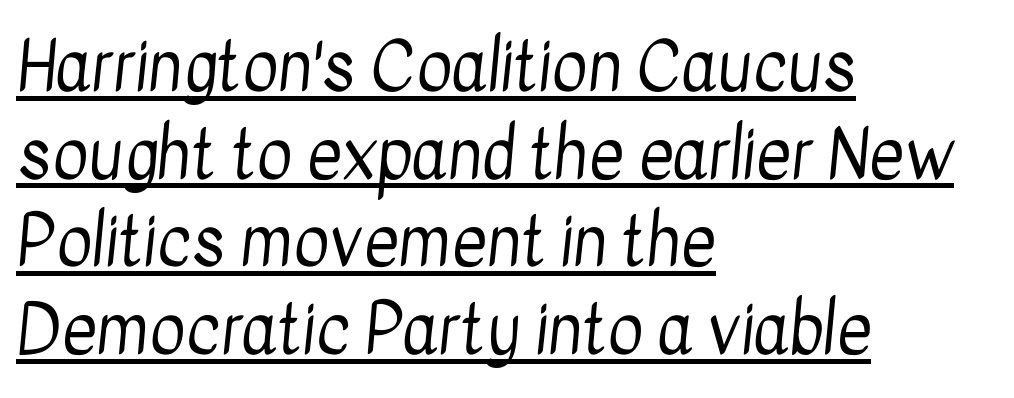
Q: Is the text bold? A: No.
Q: Is the typeface a serif or a sans-serif typeface? A: Sans-serif.
Q: Is the text underlined? A: Yes.
Q: How is the paragraph aligned? A: Left-aligned.
Q: Is the spacing between letters normal or unusually wide? A: Normal.
Q: Is the spacing between lines tight, normal or loose? A: Normal.
Q: Width (condensed, normal, or wide)? A: Condensed.
Q: Stroke contrast? A: Low.
Q: x-height? A: Medium.
Q: Monospaced? A: No.
